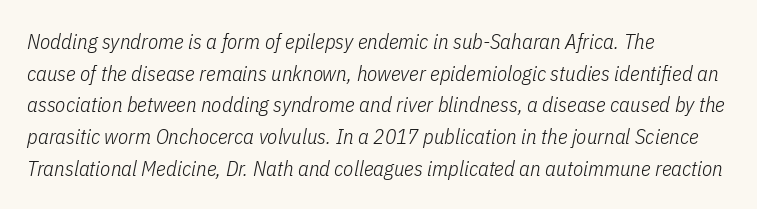
The paragraph has a hard left edge and a soft right edge. Quick note: underline off. Slanted lettering throughout. The gaps between neighbouring characters are ordinary and unremarkable.
